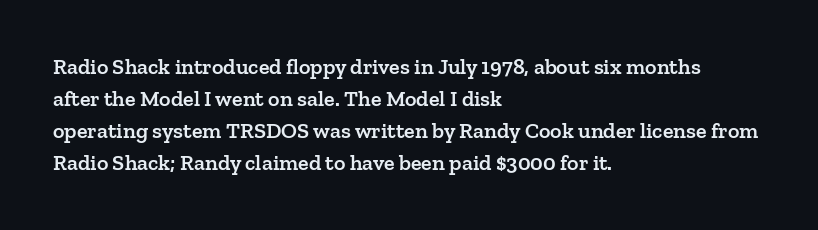
Q: Is the text bold? A: Semi-bold.
Q: Is the text italic (slanted)? A: No, it is upright.
Q: Is the text underlined? A: No.
Q: How is the paragraph aligned? A: Left-aligned.
Q: Is the spacing between letters normal or unusually wide? A: Normal.
Q: Is the spacing between lines tight, normal or loose? A: Normal.
